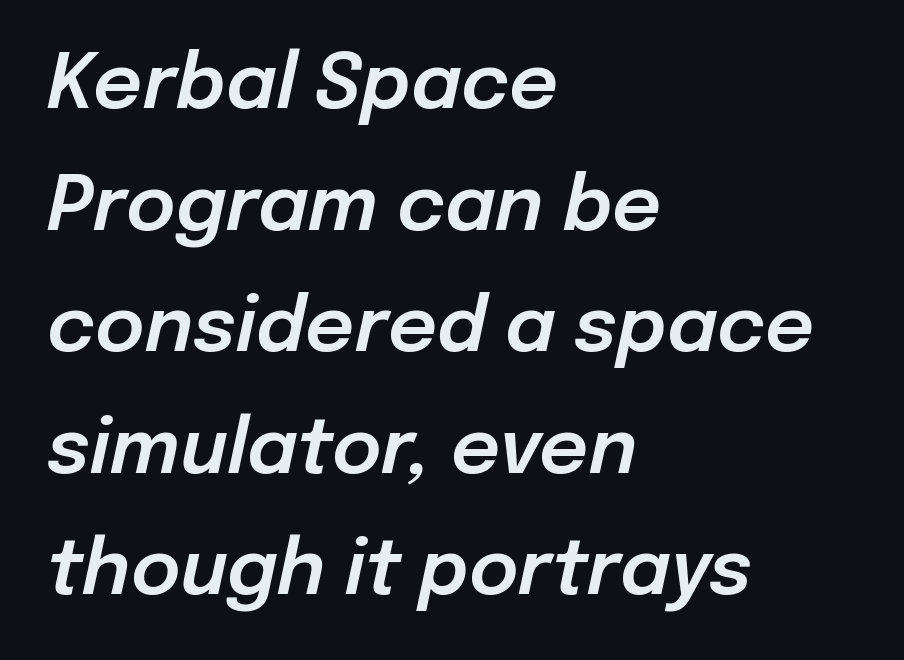
Would a proofreader flag this as italicized? Yes. Check under the words: just untouched page. The letterforms sit shoulder to shoulder at normal distance. The rag falls on the right side of this text block. Do the characters align in a grid? No, the font is proportional.
